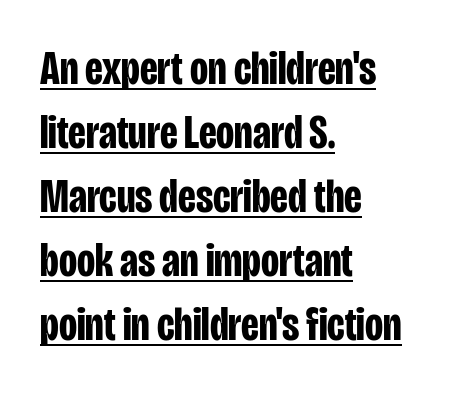
{"serif": "no", "italic": "no", "bold": "yes", "weight": "bold", "width": "condensed", "stroke_contrast": "low", "x_height": "large", "monospaced": "no", "underline": "yes", "align": "left", "line_spacing": "normal", "line_spacing_ratio": 1.36, "letter_spacing": "normal", "letter_spacing_em": 0.0, "glyph_px": 47}
